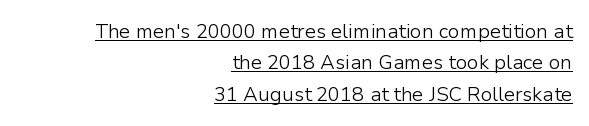
Stroke mass is kept to a normal reading level or below. Has an underline been added? It has. You could call the tracking neutral — neither tight nor loose. Italic: no, the glyphs are upright roman. Teacher's note: observe the even right margin — that is flush-right alignment.
